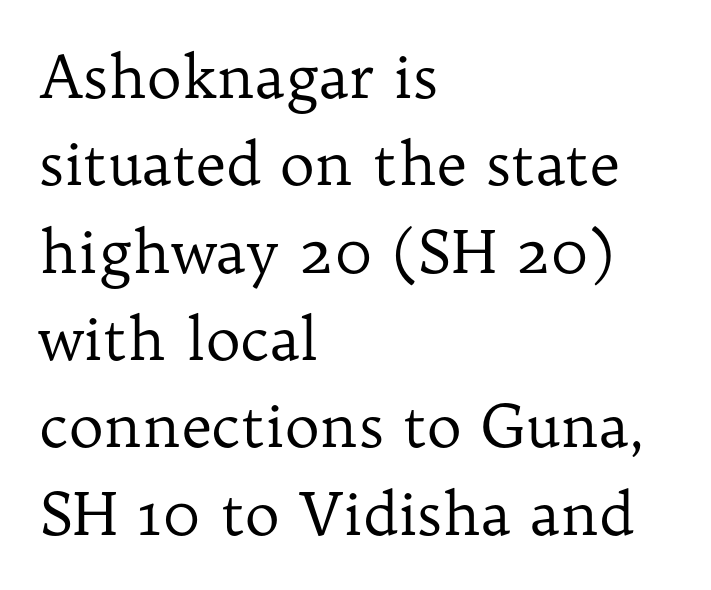
It's the straight-up-and-down kind of type. Compared with a typical body face, this is equally light or lighter still. Teacher's note: observe the even left margin — that is flush-left alignment. A normal amount of white space separates one row of letters from the next.
